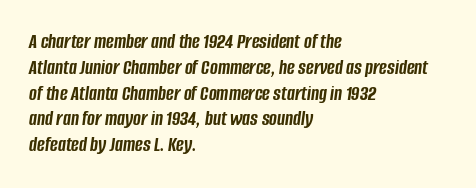
{"italic": "yes", "lean": "right", "slant_degrees": 8, "bold": "yes", "underline": "no", "align": "left", "line_spacing_ratio": 1.23, "letter_spacing": "normal", "letter_spacing_em": 0.0, "glyph_px": 21}
